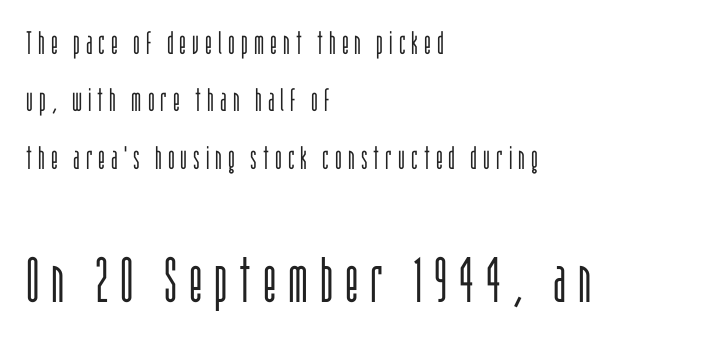
Look at the bottom of the vertical strokes: they stop flat, with no serifs. The font sits on the lighter half of the weight spectrum, regular included. Note the varied advance widths — an 'i' is clearly narrower than an 'm'. Every row of glyphs begins at an identical x-position on the left.
